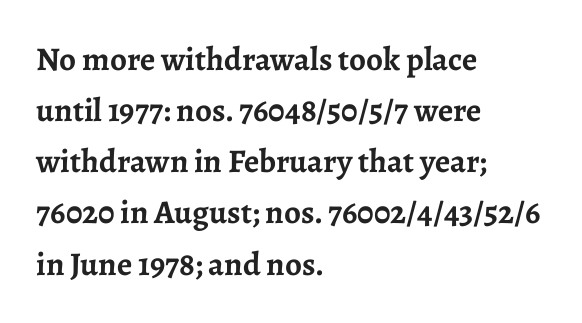
The image shows 33 px semibold serif type, upright; set left-aligned, normal line spacing (1.55x), normal letter spacing, not underlined; low stroke contrast and a medium x-height.
